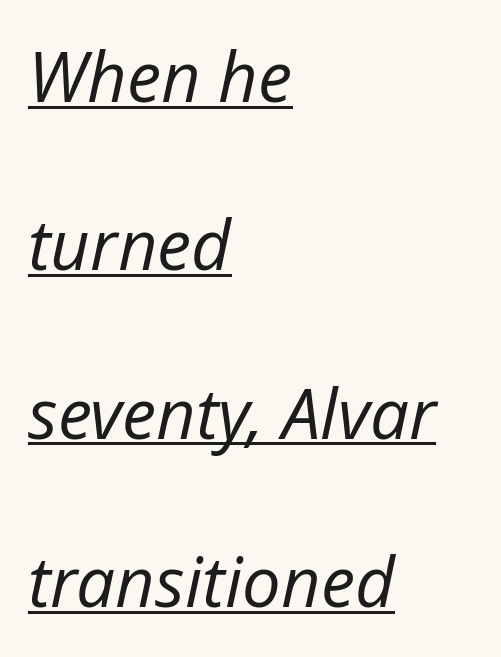
Weight: regular or lighter. A great deal of white space separates one row of letters from the next. The lines are quadded left. Italic? Definitely — the glyphs are oblique. What stands out about the letter spacing? Nothing — it is the standard amount.
